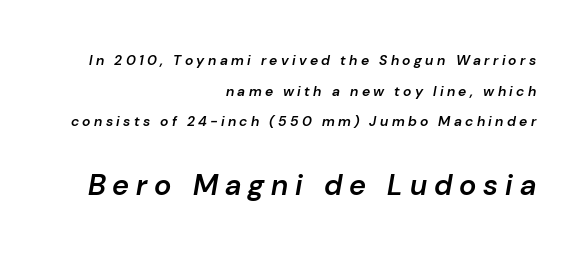
The image shows 29 px semibold type, italic (leaning right); set right-aligned, loose line spacing (2.18x), unusually wide letter spacing (+0.24 em), not underlined; the second (bottom) block is 2.07x larger; low stroke contrast and a medium x-height.
